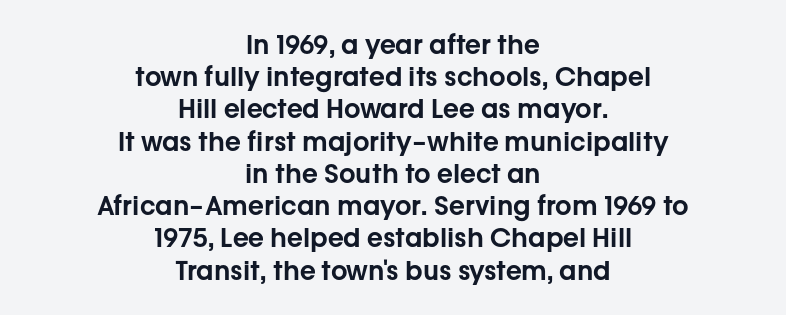
Q: Is the text italic (slanted)? A: No, it is upright.
Q: Is the text underlined? A: No.
Q: How is the paragraph aligned? A: Centered.
Q: Is the spacing between letters normal or unusually wide? A: Normal.
